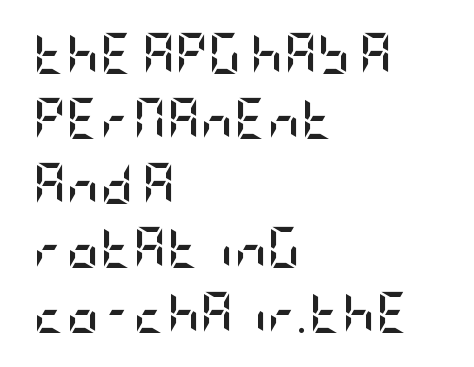
Q: Is the text bold? A: Yes.
Q: Is the text italic (slanted)? A: No, it is upright.
Q: Is the typeface a serif or a sans-serif typeface? A: Sans-serif.
Q: Is the text underlined? A: No.
Q: How is the paragraph aligned? A: Left-aligned.
Q: Is the spacing between letters normal or unusually wide? A: Normal.
Q: Is the spacing between lines tight, normal or loose? A: Normal.
Q: Width (condensed, normal, or wide)? A: Condensed.
Q: Stroke contrast? A: Low.
Q: x-height? A: Large.
